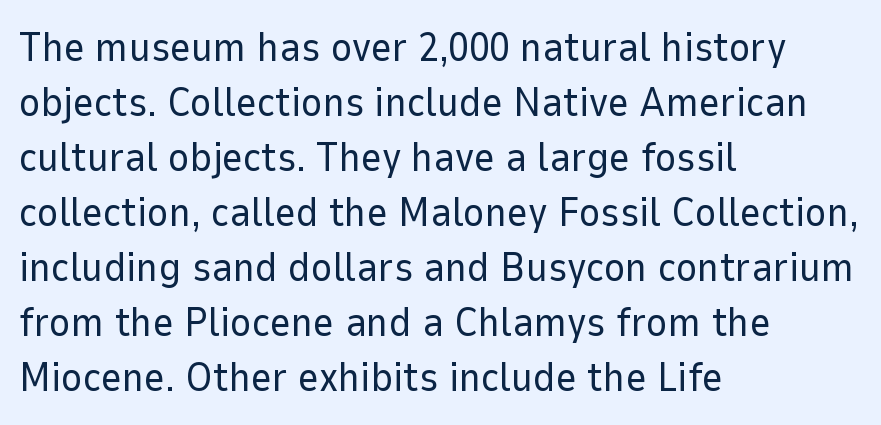
{"serif": "no", "italic": "no", "bold": "no", "weight": "regular", "width": "normal", "stroke_contrast": "low", "x_height": "medium", "monospaced": "no", "underline": "no", "align": "left", "line_spacing": "normal", "line_spacing_ratio": 1.34, "letter_spacing": "normal", "letter_spacing_em": 0.0, "glyph_px": 41}
